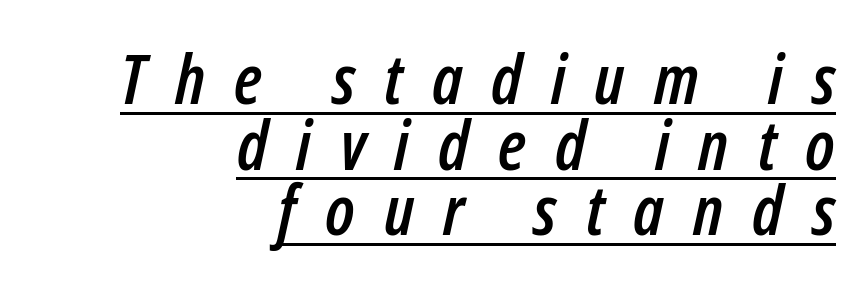
Looks like someone drew a line under every word here. Character widths vary here, with narrow letters taking less room than wide ones. The text block is weighted toward the right margin, trailing off unevenly leftward. Honestly, the rows look squashed on top of each other. The tracking jumps out immediately: characters are airy and widely separated. The specimen reads as italic at a glance.
